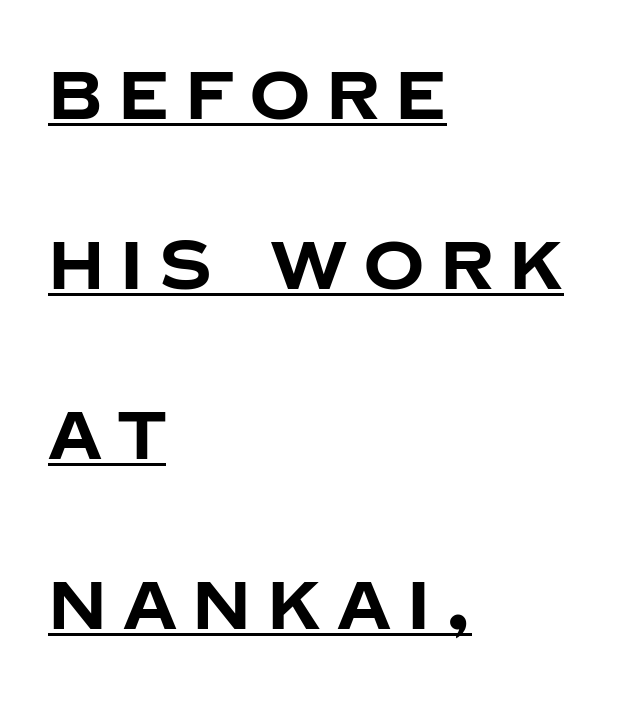
Q: Is the text bold? A: Yes.
Q: Is the text italic (slanted)? A: No, it is upright.
Q: Is the typeface a serif or a sans-serif typeface? A: Sans-serif.
Q: Is the text underlined? A: Yes.
Q: How is the paragraph aligned? A: Left-aligned.
Q: Is the spacing between letters normal or unusually wide? A: Unusually wide.
Q: Is the spacing between lines tight, normal or loose? A: Loose.
Q: Width (condensed, normal, or wide)? A: Normal.
Q: Stroke contrast? A: Low.
Q: x-height? A: Large.
Q: Monospaced? A: No.
